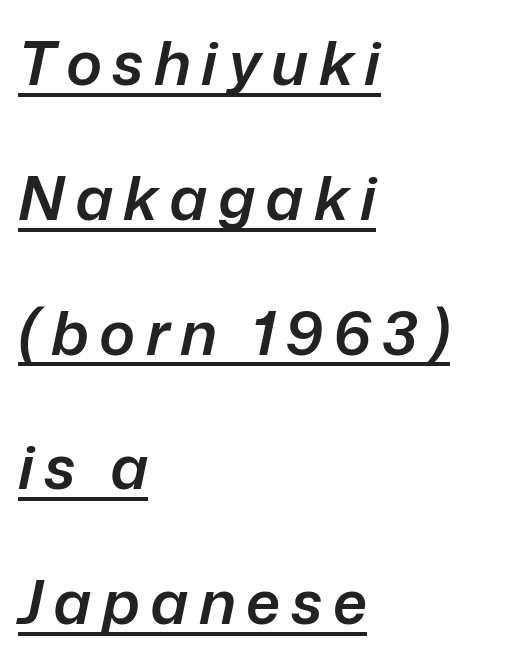
The image shows 61 px semibold type, italic (leaning right); set left-aligned, loose line spacing (2.21x), underlined; low stroke contrast and a medium x-height.
